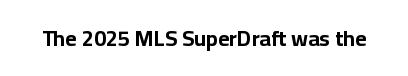
{"italic": "no", "bold": "yes", "underline": "no", "letter_spacing": "normal", "letter_spacing_em": 0.0, "glyph_px": 22}
